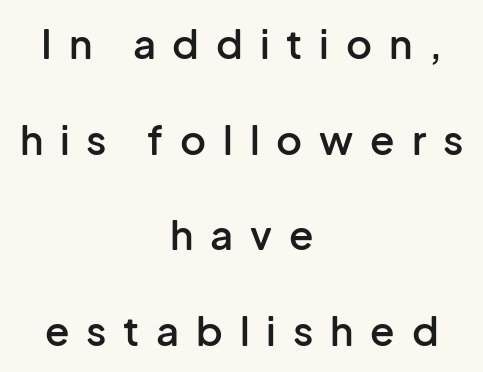
{"serif": "no", "italic": "no", "bold": "semi", "weight": "semibold", "width": "normal", "stroke_contrast": "low", "x_height": "medium", "monospaced": "no", "underline": "no", "align": "center", "line_spacing": "loose", "line_spacing_ratio": 2.39, "letter_spacing": "wide", "letter_spacing_em": 0.42, "glyph_px": 40}
